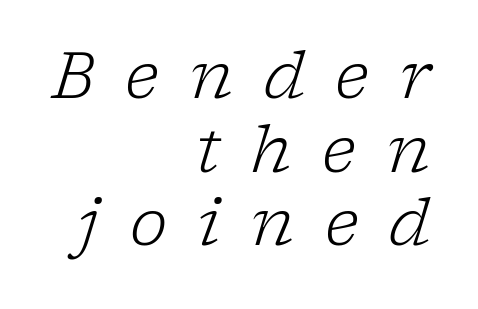
{"serif": "yes", "italic": "yes", "lean": "right", "slant_degrees": 17, "bold": "no", "weight": "light", "width": "normal", "stroke_contrast": "low", "x_height": "medium", "monospaced": "no", "underline": "no", "align": "right", "line_spacing": "tight", "line_spacing_ratio": 1.15, "letter_spacing": "wide", "letter_spacing_em": 0.48, "glyph_px": 64}
